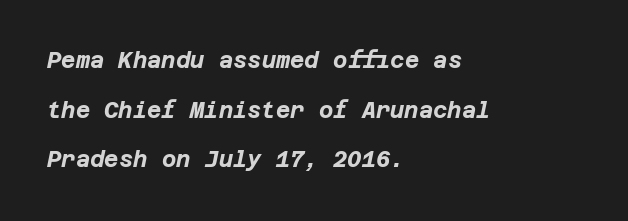
Q: Is the text bold? A: Yes.
Q: Is the text italic (slanted)? A: Yes, it leans right by about 12 degrees.
Q: Is the text underlined? A: No.
Q: How is the paragraph aligned? A: Left-aligned.
Q: Is the spacing between letters normal or unusually wide? A: Normal.
Q: Is the spacing between lines tight, normal or loose? A: Loose.
